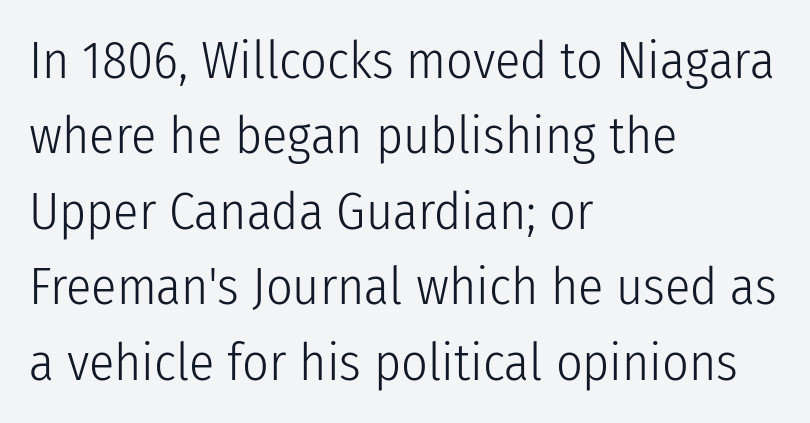
The image shows 52 px light, condensed sans-serif type, upright; set left-aligned, normal line spacing (1.45x), normal letter spacing, not underlined; low stroke contrast and a medium x-height.
